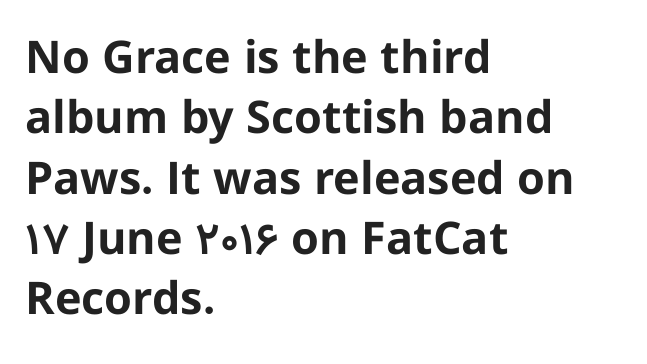
{"serif": "no", "italic": "no", "bold": "yes", "weight": "bold", "width": "normal", "stroke_contrast": "low", "x_height": "medium", "monospaced": "no", "underline": "no", "align": "left", "line_spacing": "normal", "line_spacing_ratio": 1.34, "letter_spacing": "normal", "letter_spacing_em": 0.0, "glyph_px": 45}
